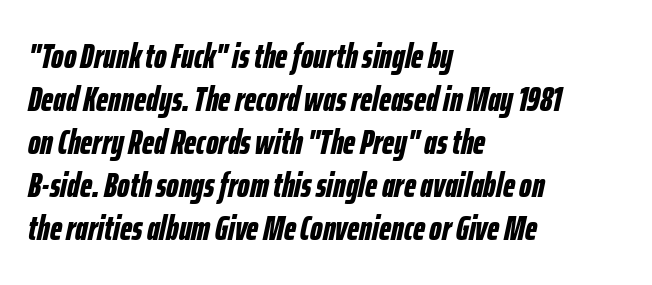
{"italic": "yes", "lean": "right", "slant_degrees": 12, "bold": "yes", "weight": "bold", "width": "condensed", "stroke_contrast": "low", "x_height": "medium", "monospaced": "no", "underline": "no", "align": "left", "line_spacing_ratio": 1.23, "letter_spacing": "normal", "letter_spacing_em": 0.0, "glyph_px": 35}
